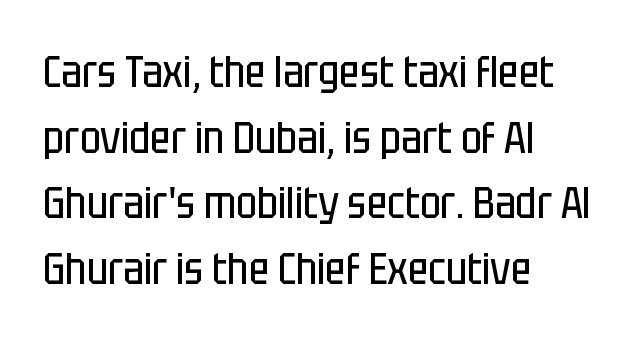
The image shows 44 px regular-weight, condensed sans-serif type, upright; set left-aligned, normal line spacing (1.49x), normal letter spacing, not underlined; low stroke contrast and a large x-height.
